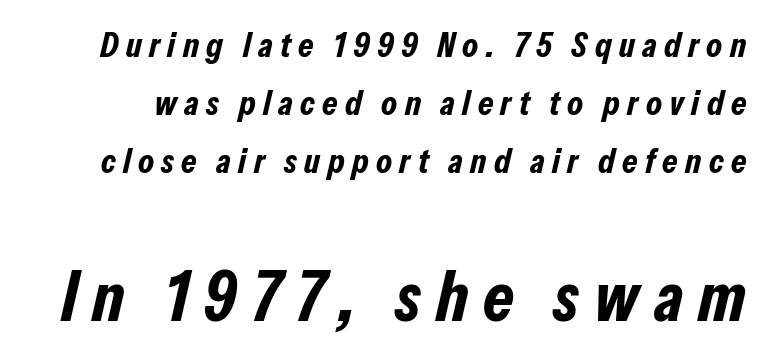
Q: Is the text bold? A: Yes.
Q: Is the text italic (slanted)? A: Yes, it leans right by about 13 degrees.
Q: Is the text underlined? A: No.
Q: Is the spacing between letters normal or unusually wide? A: Unusually wide.
Q: Is the spacing between lines tight, normal or loose? A: Normal.
Q: Which block of text is set in a larger size, the first (top) or the second (bottom)? A: The second (bottom) one.
Q: Width (condensed, normal, or wide)? A: Condensed.
Q: Stroke contrast? A: Low.
Q: x-height? A: Medium.
Q: Monospaced? A: No.
